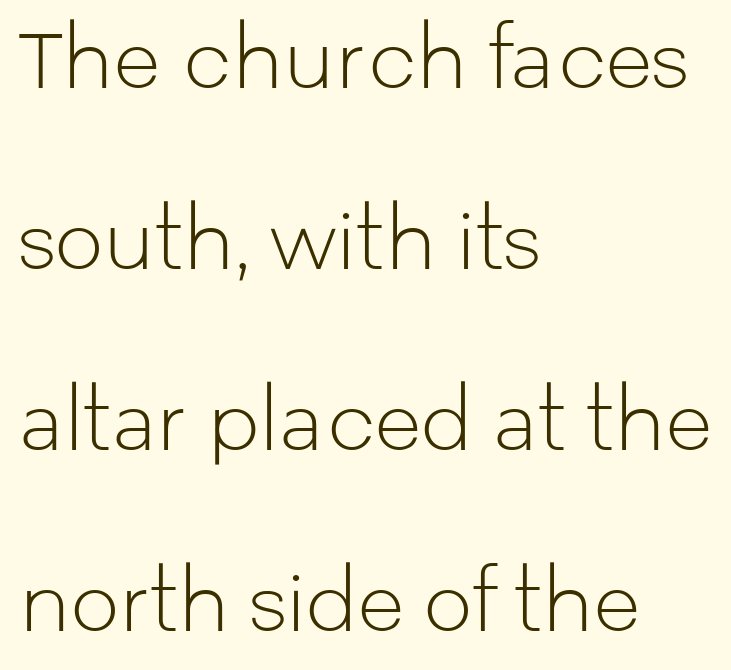
The image shows 77 px light sans-serif type, upright; set left-aligned, loose line spacing (2.35x), normal letter spacing, not underlined; low stroke contrast and a medium x-height.
